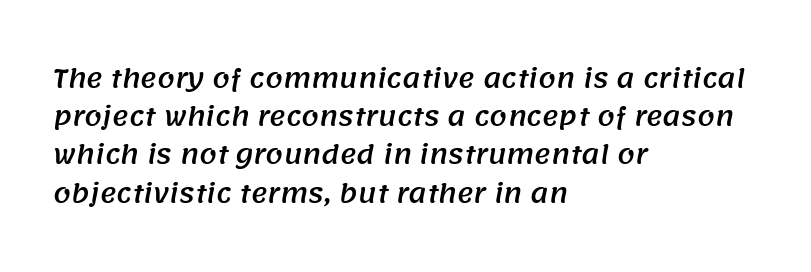
Horizontally, the lines are justified to the leading edge only. These lines sit exactly where default settings would place them. The tracking reads as untouched default to a designer's eye. The string is rendered with underlining switched off.
